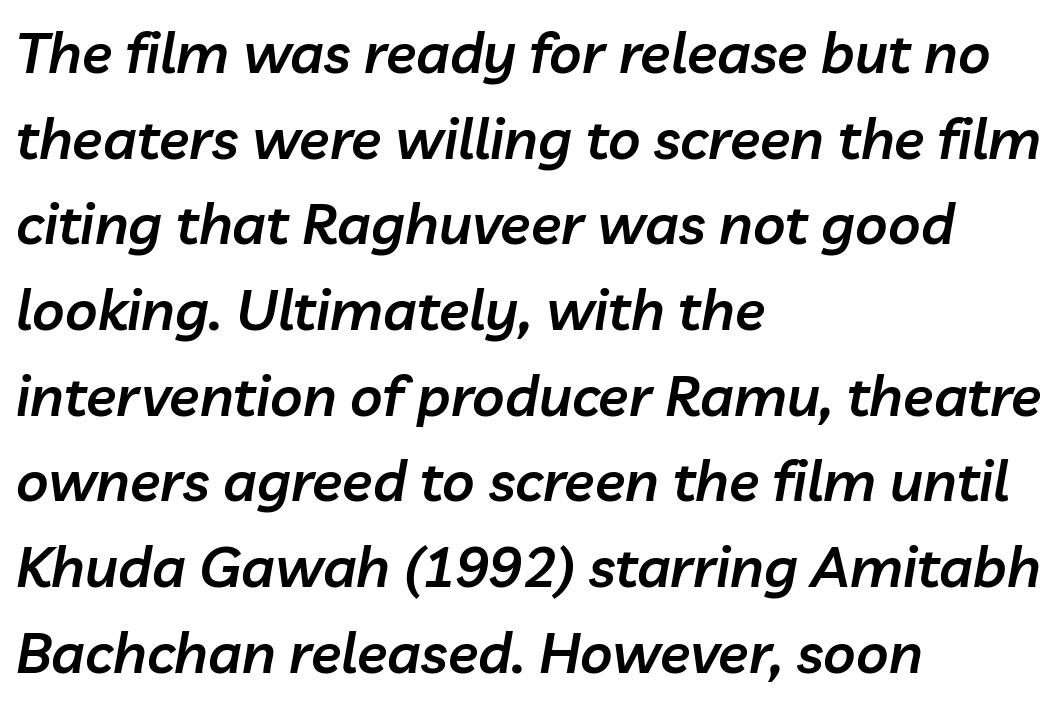
The image shows 56 px semibold type, italic (leaning right); set left-aligned, normal line spacing (1.53x), normal letter spacing, not underlined; low stroke contrast and a medium x-height.
